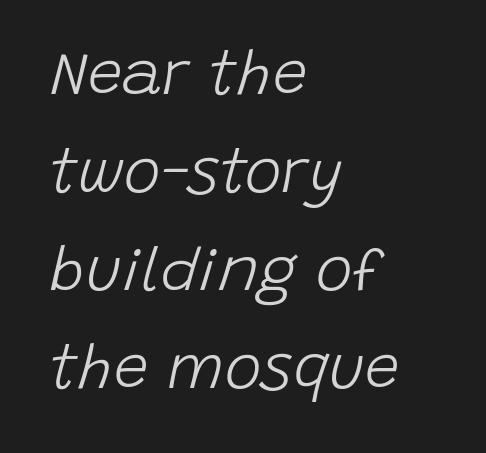
Q: Is the text bold? A: No.
Q: Is the text italic (slanted)? A: Yes, it leans right by about 15 degrees.
Q: Is the text underlined? A: No.
Q: How is the paragraph aligned? A: Left-aligned.
Q: Is the spacing between letters normal or unusually wide? A: Normal.
Q: Is the spacing between lines tight, normal or loose? A: Normal.
Q: Width (condensed, normal, or wide)? A: Normal.
Q: Stroke contrast? A: Low.
Q: x-height? A: Large.
Q: Monospaced? A: No.
